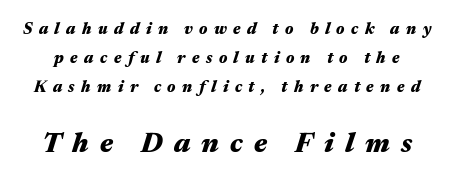
Q: Is the text bold? A: Yes.
Q: Is the text italic (slanted)? A: Yes, it leans right by about 17 degrees.
Q: Is the text underlined? A: No.
Q: Is the spacing between letters normal or unusually wide? A: Unusually wide.
Q: Which block of text is set in a larger size, the first (top) or the second (bottom)? A: The second (bottom) one.
Q: Width (condensed, normal, or wide)? A: Wide.
Q: Stroke contrast? A: Medium.
Q: x-height? A: Medium.
Q: Monospaced? A: No.
